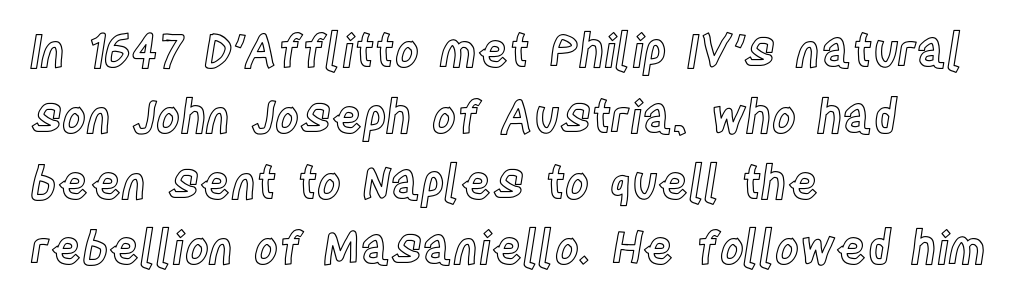
Summary of vertical rhythm: regular, with standard interline spacing. How are the letters spaced? Ordinarily, with no added tracking. Looks like regular typesetting: each glyph gets only the width it needs. Notice how the passage keeps a crisp vertical edge on the left only. The string is rendered with underlining switched off.
